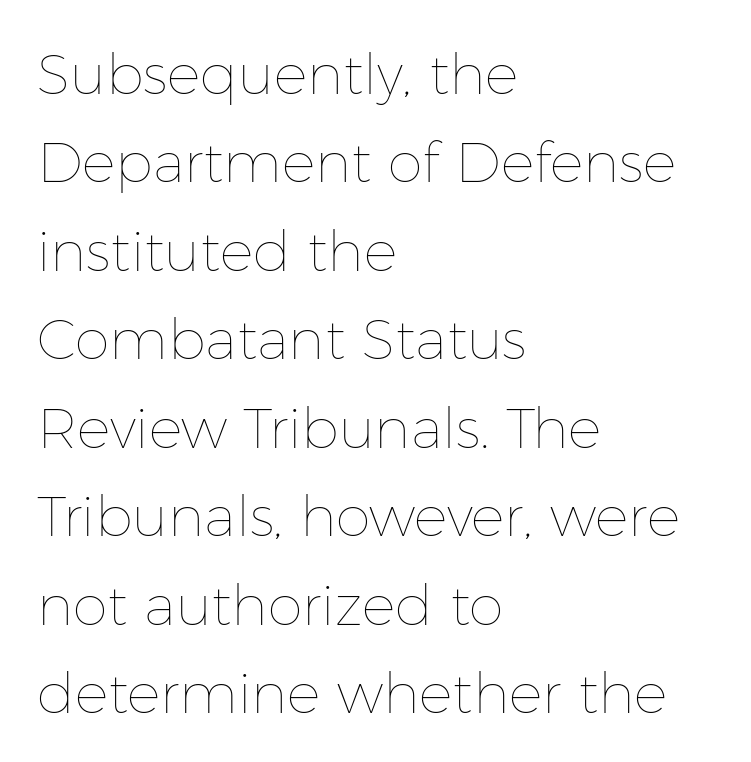
Nobody touched the tracking dial on this one. The rendering uses natural spacing where letterforms have individual widths. Letters have the restrained weight of plain body copy at most. A bare baseline throughout the passage.
